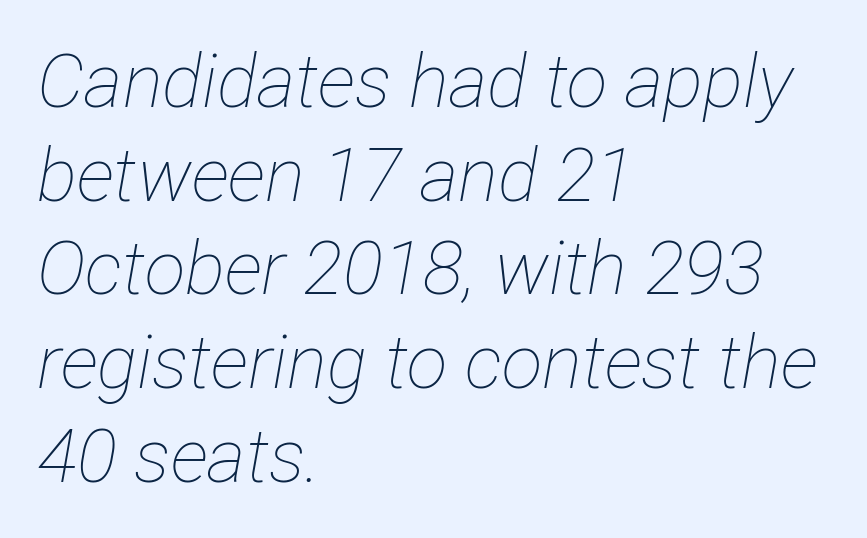
The image shows 75 px thin, condensed type, italic (leaning right); set left-aligned, normal line spacing (1.25x), normal letter spacing, not underlined; low stroke contrast and a medium x-height.
